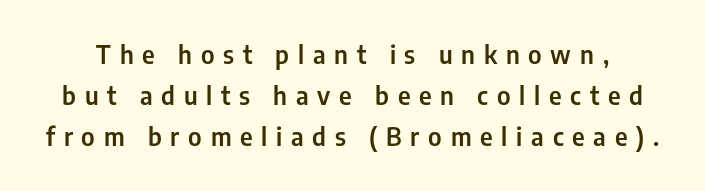
The image shows 25 px text type, upright; set normal line spacing (1.65x), unusually wide letter spacing (+0.35 em), not underlined.
